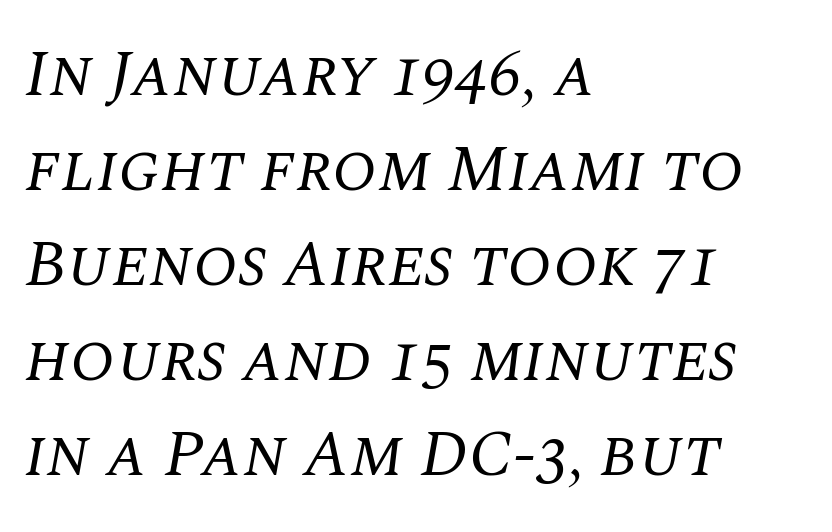
{"serif": "yes", "italic": "yes", "lean": "right", "slant_degrees": 10, "bold": "no", "weight": "regular", "width": "normal", "stroke_contrast": "medium", "x_height": "large", "monospaced": "no", "underline": "no", "align": "left", "line_spacing": "normal", "line_spacing_ratio": 1.44, "letter_spacing": "normal", "letter_spacing_em": 0.0, "glyph_px": 66}
